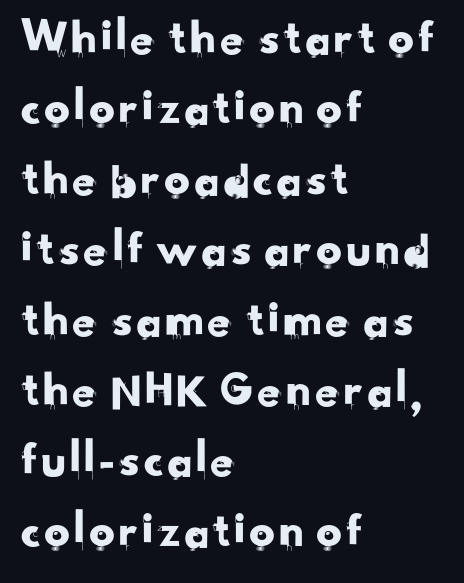
{"serif": "no", "width": "normal", "stroke_contrast": "low", "x_height": "small", "monospaced": "no", "underline": "no", "align": "left", "line_spacing": "normal", "line_spacing_ratio": 1.38, "letter_spacing": "normal", "letter_spacing_em": 0.0, "glyph_px": 51}
